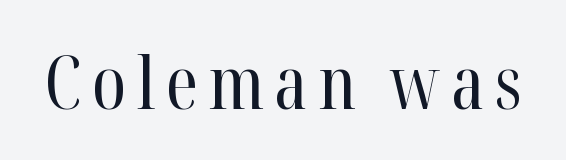
Q: Is the text bold? A: No.
Q: Is the text italic (slanted)? A: No, it is upright.
Q: Is the typeface a serif or a sans-serif typeface? A: Serif.
Q: Is the text underlined? A: No.
Q: Width (condensed, normal, or wide)? A: Condensed.
Q: Stroke contrast? A: High.
Q: x-height? A: Medium.
Q: Monospaced? A: No.
